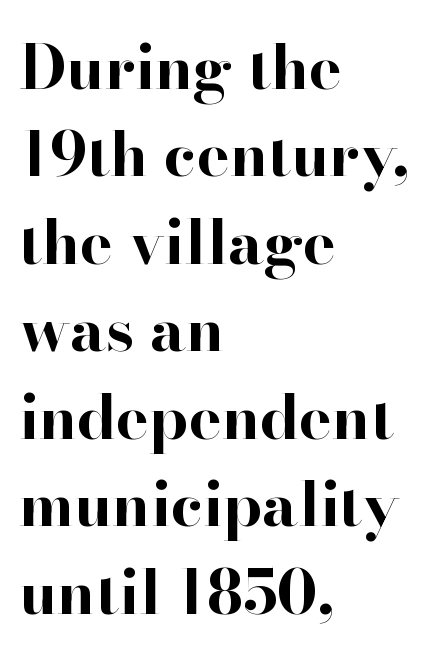
This is the regular roman posture of the typeface. Varying glyph widths throughout — classic text-font behaviour. The glyphs have the mass of a bold cut. Beneath every word, the page is bare. The letters sit at their default tracking, neither squeezed nor spread. This sample keeps an unexceptional amount of space between lines.
